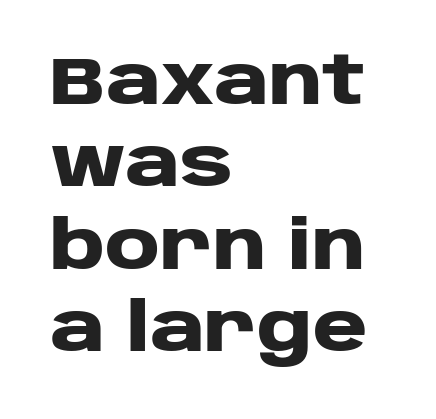
The image shows 67 px heavy, wide sans-serif type, upright; set left-aligned, line spacing 1.23x, normal letter spacing, not underlined; low stroke contrast and a large x-height.
